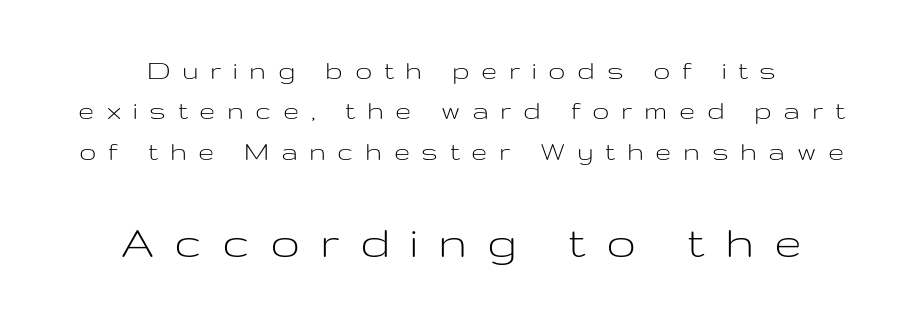
The image shows 50 px light, wide sans-serif type, upright; set centered, normal line spacing (1.39x), unusually wide letter spacing (+0.4 em), not underlined; the second (bottom) block is 1.72x larger; low stroke contrast and a medium x-height.
